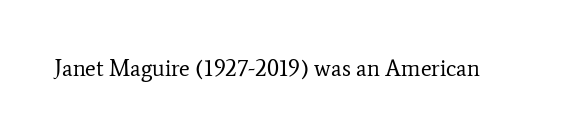
The image shows 23 px text type, upright; set normal letter spacing, not underlined.
